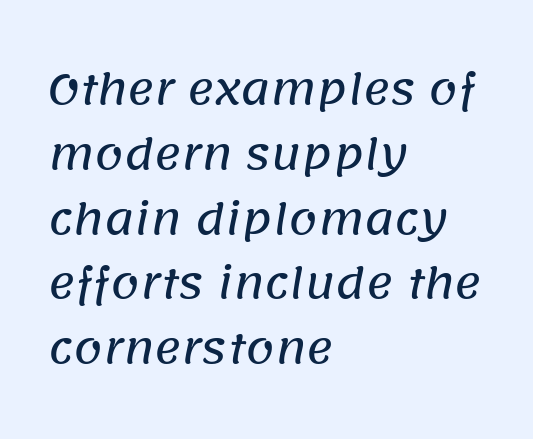
The image shows 41 px sans-serif type; set left-aligned, normal line spacing (1.58x), normal letter spacing, not underlined; low stroke contrast and a large x-height.
